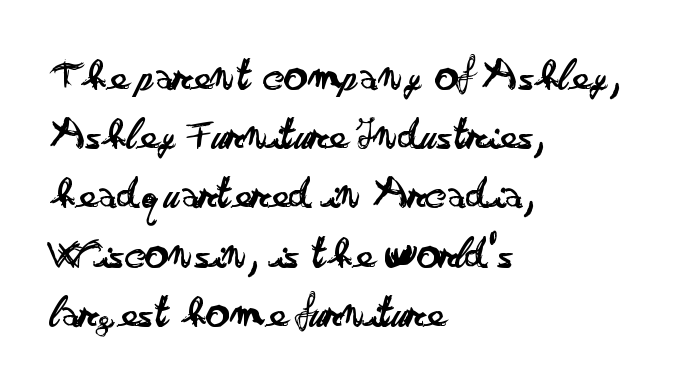
{"serif": "no", "italic": "no", "bold": "no", "weight": "regular", "width": "wide", "stroke_contrast": "low", "x_height": "small", "monospaced": "no", "underline": "no", "align": "left", "line_spacing": "normal", "line_spacing_ratio": 1.26, "letter_spacing": "normal", "letter_spacing_em": 0.0, "glyph_px": 47}
